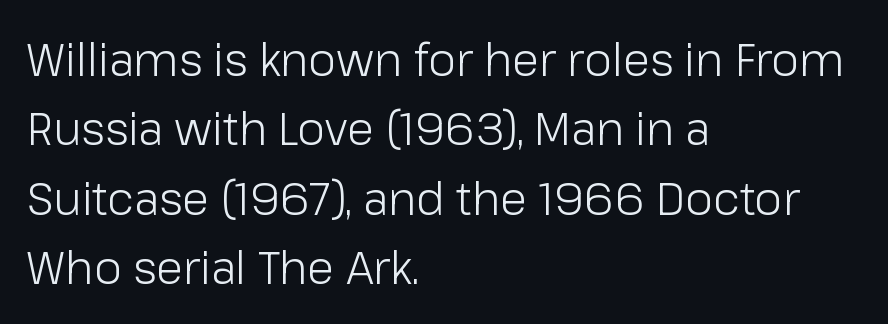
{"serif": "no", "italic": "no", "bold": "no", "weight": "light", "width": "normal", "stroke_contrast": "low", "x_height": "medium", "monospaced": "no", "underline": "no", "align": "left", "line_spacing": "normal", "line_spacing_ratio": 1.54, "letter_spacing": "normal", "letter_spacing_em": 0.0, "glyph_px": 45}
